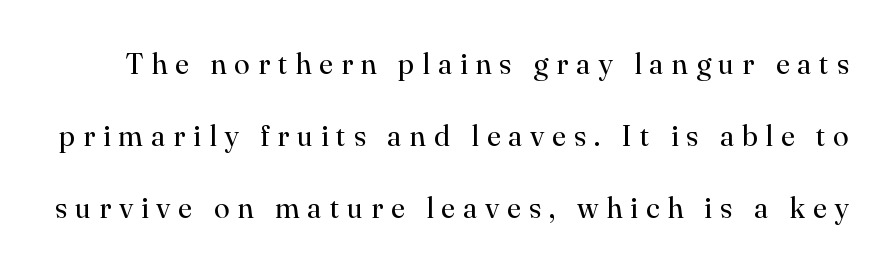
Is this a fixed-width face? No — the glyphs have proportional, varying widths. Weight: regular or lighter. This sample trades compactness for vertical openness between lines. Short note: letters widely spaced.
